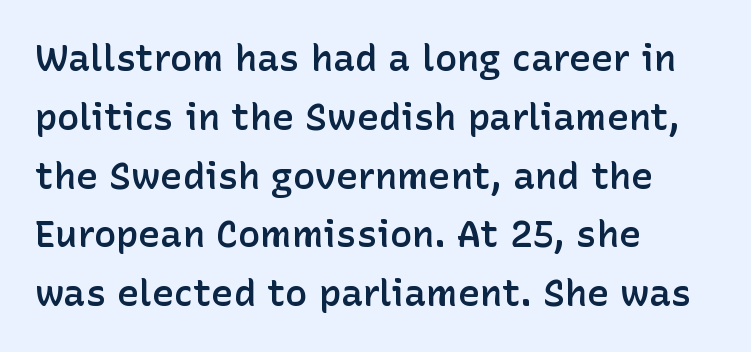
Observe the ordinary spacing: letters are neighbours, not strangers. Line beginnings align vertically; line endings do not. Only glyphs here, with clear space below each row. A roman cut, with each character standing at attention. The designer went with a sans here, leaving each stem footless. Horizontal bands of white between lines are of average thickness.
